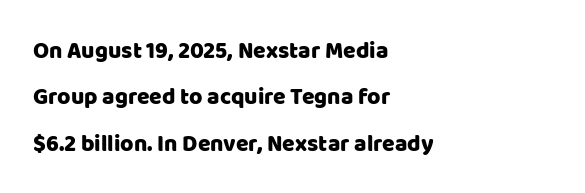
This is the regular roman posture of the typeface. In terms of letterspacing, this is plain default setting. You could fit nearly another row in the gap between these rows. Anything drawn beneath the words? Only blank space. Does the copy run flush right? No — it runs flush left.
